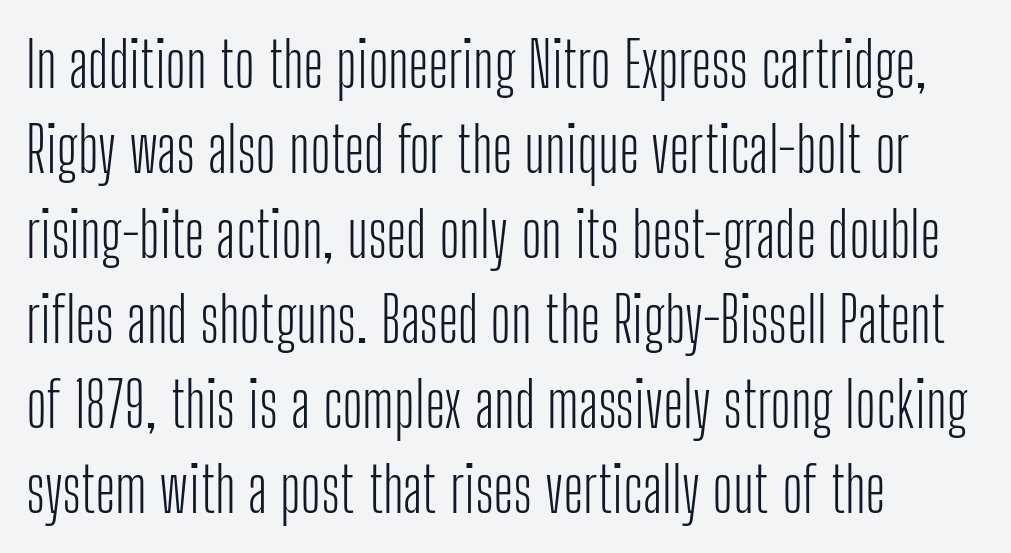
This sample has the flowing, uneven cadence of proportional lettering. The typeface chosen for these lines omits serifs. All the whitespace from short lines collects on the right. Caption: standard tracking, unaltered. Interline gaps are of average width in this sample. Heft: none added — not bold.
